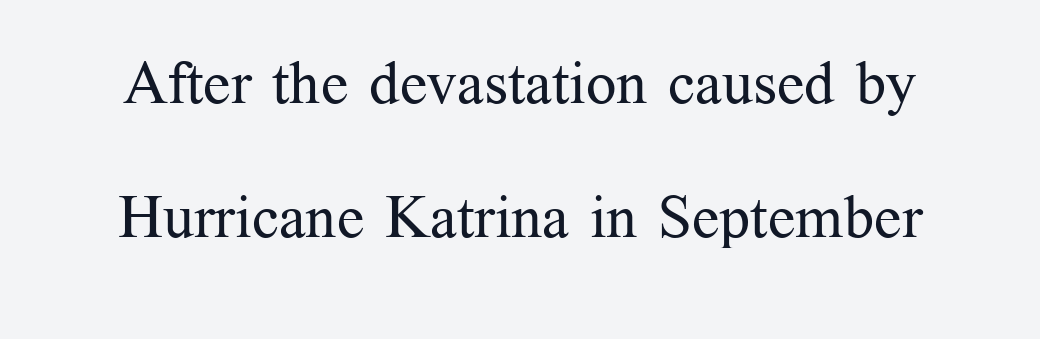
Q: Is the text bold? A: No.
Q: Is the text italic (slanted)? A: No, it is upright.
Q: Is the typeface a serif or a sans-serif typeface? A: Serif.
Q: Is the text underlined? A: No.
Q: How is the paragraph aligned? A: Centered.
Q: Is the spacing between letters normal or unusually wide? A: Normal.
Q: Is the spacing between lines tight, normal or loose? A: Loose.
Q: Width (condensed, normal, or wide)? A: Normal.
Q: Stroke contrast? A: Medium.
Q: x-height? A: Medium.
Q: Monospaced? A: No.
